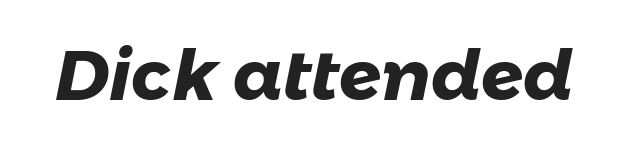
{"serif": "no", "bold": "yes", "weight": "heavy", "width": "normal", "stroke_contrast": "low", "x_height": "medium", "monospaced": "no", "underline": "no", "letter_spacing": "normal", "letter_spacing_em": 0.0, "glyph_px": 70}
